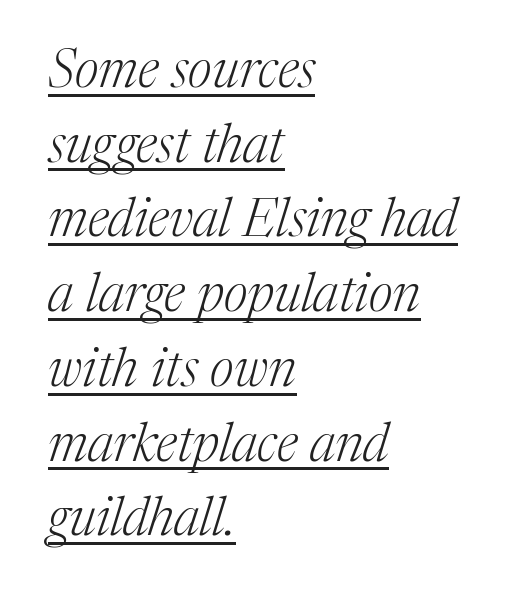
Q: Is the text bold? A: No.
Q: Is the text italic (slanted)? A: Yes, it leans right by about 17 degrees.
Q: Is the typeface a serif or a sans-serif typeface? A: Serif.
Q: Is the text underlined? A: Yes.
Q: How is the paragraph aligned? A: Left-aligned.
Q: Is the spacing between letters normal or unusually wide? A: Normal.
Q: Is the spacing between lines tight, normal or loose? A: Normal.
Q: Width (condensed, normal, or wide)? A: Normal.
Q: Stroke contrast? A: Medium.
Q: x-height? A: Medium.
Q: Monospaced? A: No.
